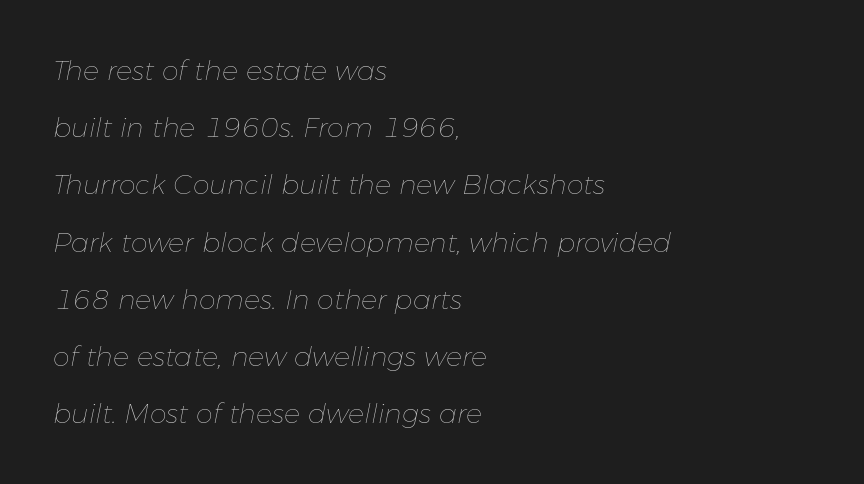
{"italic": "yes", "lean": "right", "slant_degrees": 11, "bold": "no", "underline": "no", "align": "left", "line_spacing": "loose", "line_spacing_ratio": 2.12, "letter_spacing": "normal", "letter_spacing_em": 0.0, "glyph_px": 27}
